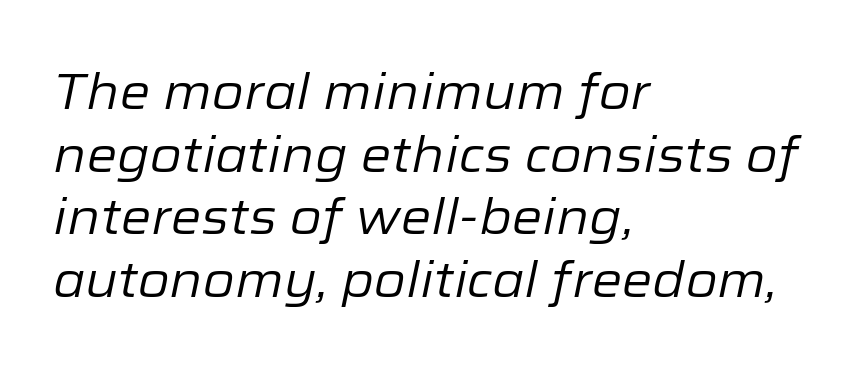
Q: Is the text bold? A: No.
Q: Is the text italic (slanted)? A: Yes, it leans right by about 12 degrees.
Q: Is the text underlined? A: No.
Q: How is the paragraph aligned? A: Left-aligned.
Q: Is the spacing between letters normal or unusually wide? A: Normal.
Q: Is the spacing between lines tight, normal or loose? A: Normal.
Q: Width (condensed, normal, or wide)? A: Normal.
Q: Stroke contrast? A: Low.
Q: x-height? A: Medium.
Q: Monospaced? A: No.
